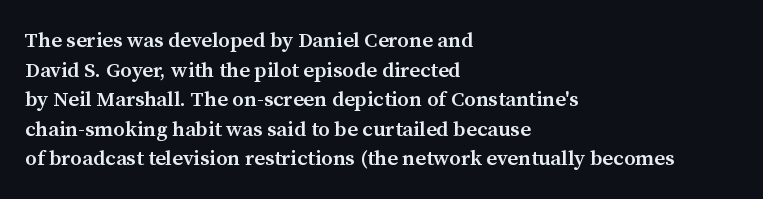
The image shows 21 px text type, upright; set left-aligned, normal line spacing (1.41x), normal letter spacing, not underlined.
